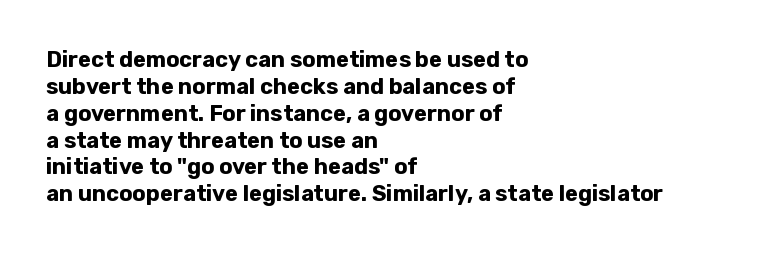
Q: Is the text bold? A: Yes.
Q: Is the text italic (slanted)? A: No, it is upright.
Q: Is the text underlined? A: No.
Q: How is the paragraph aligned? A: Left-aligned.
Q: Is the spacing between letters normal or unusually wide? A: Normal.
